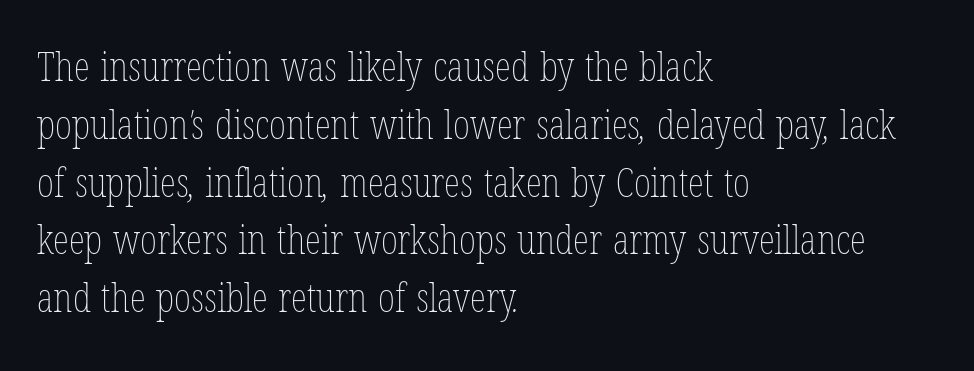
The image shows 41 px thin, condensed type; set left-aligned, normal line spacing (1.41x), normal letter spacing, not underlined; low stroke contrast and a medium x-height.
